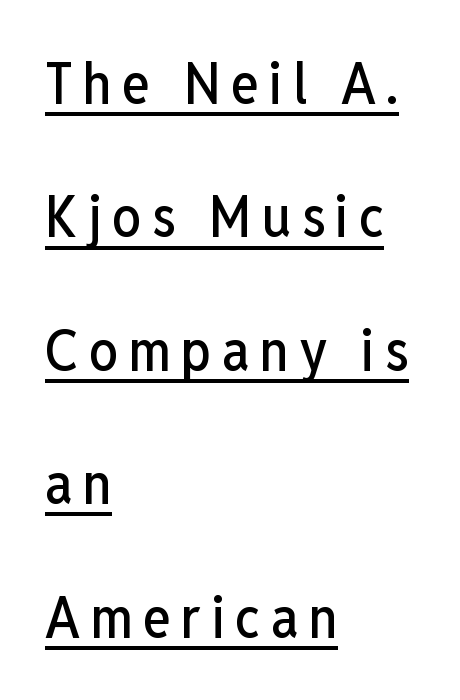
{"serif": "no", "italic": "no", "width": "condensed", "stroke_contrast": "low", "x_height": "medium", "monospaced": "no", "underline": "yes", "align": "left", "line_spacing": "loose", "line_spacing_ratio": 2.3, "glyph_px": 58}
